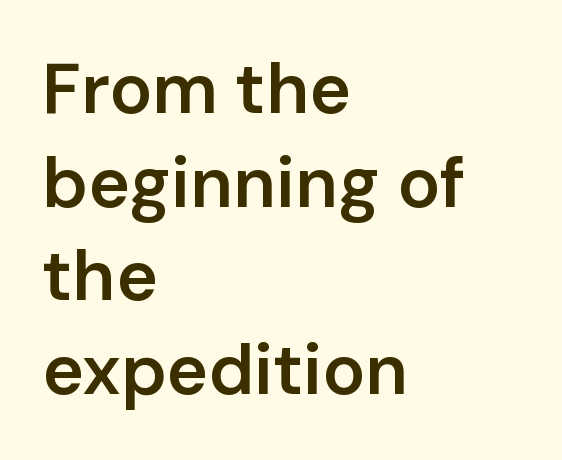
{"serif": "no", "italic": "no", "bold": "semi", "weight": "semibold", "width": "normal", "stroke_contrast": "low", "x_height": "medium", "monospaced": "no", "underline": "no", "align": "left", "line_spacing": "normal", "line_spacing_ratio": 1.32, "letter_spacing": "normal", "letter_spacing_em": 0.0, "glyph_px": 71}
